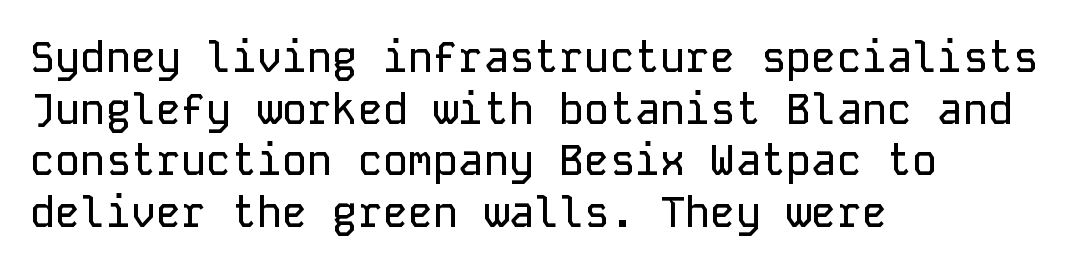
Q: Is the text italic (slanted)? A: No, it is upright.
Q: Is the typeface a serif or a sans-serif typeface? A: Sans-serif.
Q: Is the text underlined? A: No.
Q: How is the paragraph aligned? A: Left-aligned.
Q: Is the spacing between letters normal or unusually wide? A: Normal.
Q: Width (condensed, normal, or wide)? A: Normal.
Q: Stroke contrast? A: Low.
Q: x-height? A: Medium.
Q: Monospaced? A: Yes.
